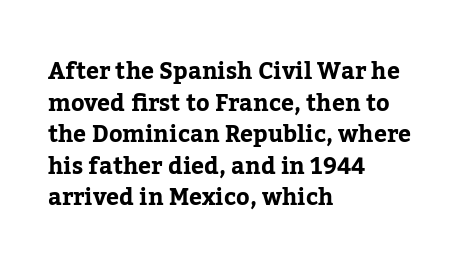
{"italic": "no", "bold": "yes", "underline": "no", "align": "left", "line_spacing": "normal", "line_spacing_ratio": 1.37, "letter_spacing": "normal", "letter_spacing_em": 0.0, "glyph_px": 23}
